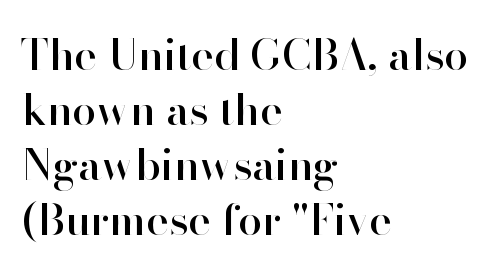
The image shows 43 px sans-serif type, upright; set left-aligned, normal line spacing (1.28x), normal letter spacing, not underlined; high stroke contrast and a small x-height.
